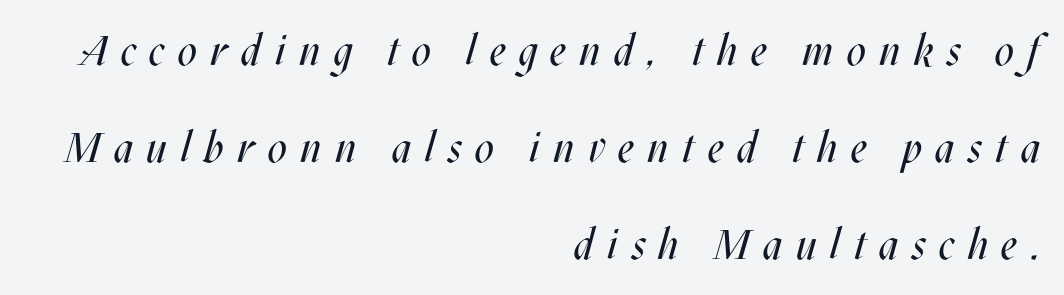
This is not heavy type; no bold has been used. Character widths vary here, with narrow letters taking less room than wide ones. Line spacing here is loose. These lines have a slow, spaced-out rhythm from letter to letter. Any mark beneath the type? The region is blank. These lines are set flush right with a ragged left edge.
